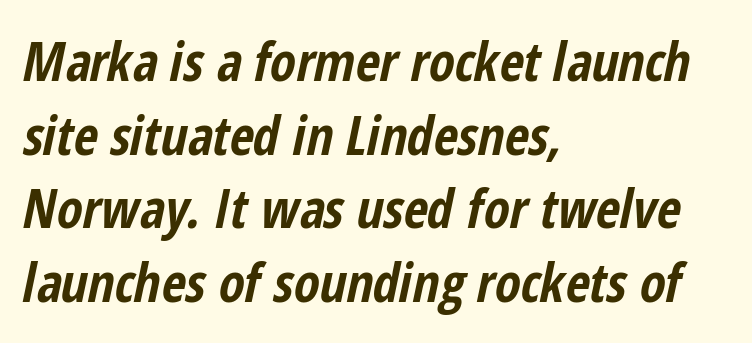
Compared with an ordinary text face, these strokes are far heavier — a full bold. Designer's note — italics engaged. Vertically, the passage feels balanced, rows spaced as you'd expect. The passage shown has conventional tracking throughout. Alignment: flush left. The zone under the glyphs is completely vacant.
